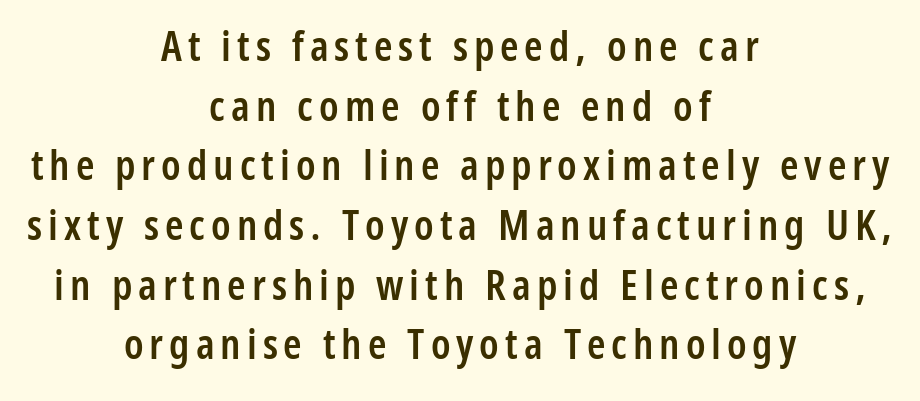
The image shows 42 px semibold, condensed sans-serif type, upright; set centered, normal line spacing (1.42x), not underlined; low stroke contrast and a medium x-height.
